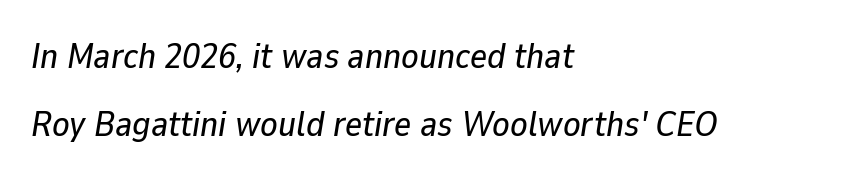
This sample has the flowing, uneven cadence of proportional lettering. The baseline area is clear. Characters follow at the spacing the type designer built in. Caption: multi-line text, flush left, ragged right.
